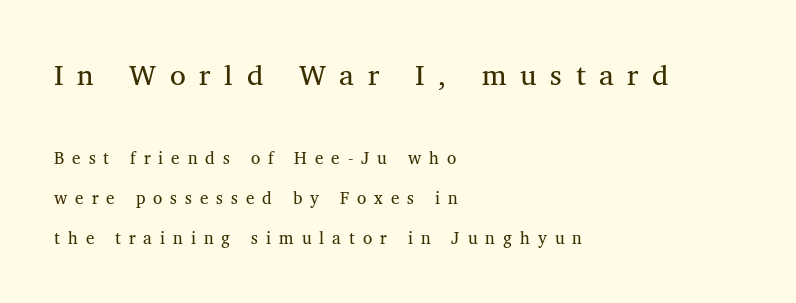
Q: Is the text bold? A: No.
Q: Is the text italic (slanted)? A: No, it is upright.
Q: Is the typeface a serif or a sans-serif typeface? A: Serif.
Q: Is the text underlined? A: No.
Q: How is the paragraph aligned? A: Left-aligned.
Q: Is the spacing between letters normal or unusually wide? A: Unusually wide.
Q: Is the spacing between lines tight, normal or loose? A: Loose.
Q: Which block of text is set in a larger size, the first (top) or the second (bottom)? A: The first (top) one.
Q: Width (condensed, normal, or wide)? A: Normal.
Q: Stroke contrast? A: Medium.
Q: x-height? A: Medium.
Q: Monospaced? A: No.
